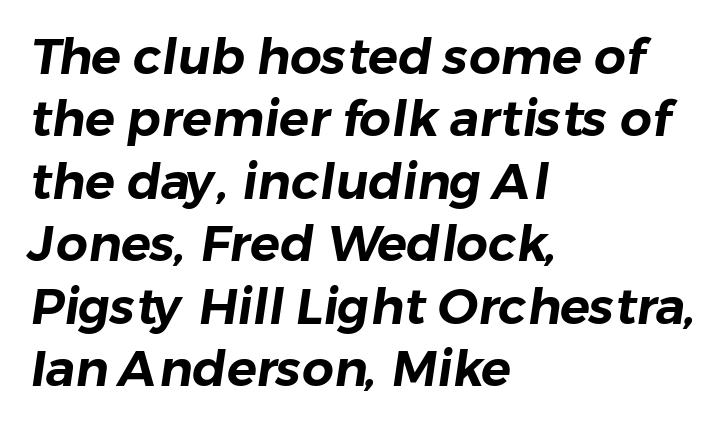
Each word holds together tightly as a unit, with standard inter-letter gaps. A typesetter would label this face a sans. Left-aligned paragraph, ragged on the right. Has an underline been added? It has not. The letters advance in unequal steps, a hallmark of proportional type.
